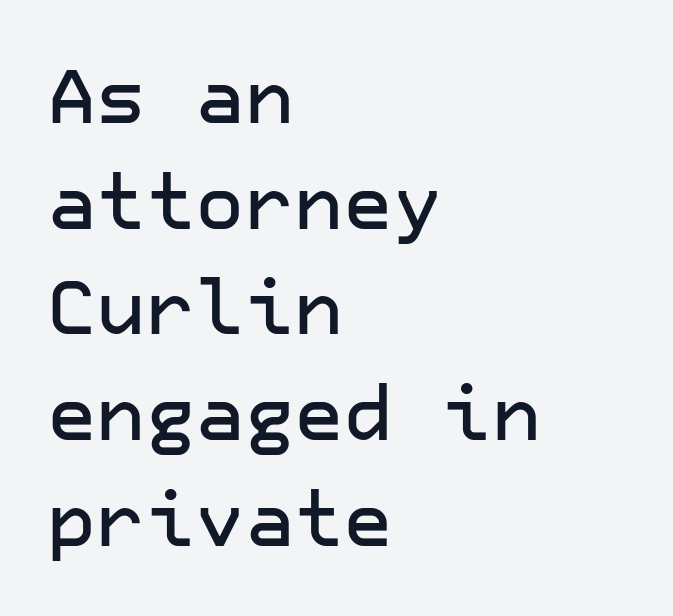
The image shows 76 px sans-serif type, upright; set left-aligned, normal line spacing (1.39x), normal letter spacing, not underlined; low stroke contrast and a medium x-height.
